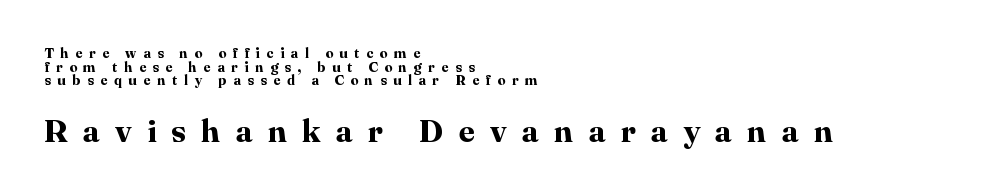
The image shows 32 px bold serif type, upright; set left-aligned, tight line spacing (0.97x), unusually wide letter spacing (+0.47 em), not underlined; the second (bottom) block is 2.29x larger; high stroke contrast and a medium x-height.
